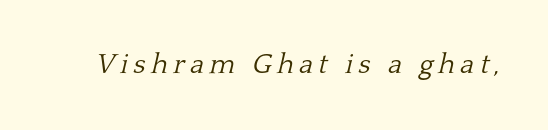
Q: Is the text bold? A: No.
Q: Is the text italic (slanted)? A: Yes, it leans right by about 13 degrees.
Q: Is the typeface a serif or a sans-serif typeface? A: Serif.
Q: Is the text underlined? A: No.
Q: Width (condensed, normal, or wide)? A: Normal.
Q: Stroke contrast? A: Low.
Q: x-height? A: Medium.
Q: Monospaced? A: No.
